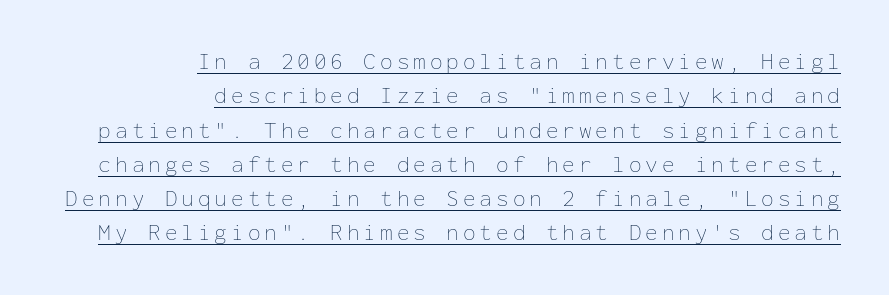
In terms of posture, this sample is upright. Visually the block forms a straight wall on the right and a jagged coastline on the left. These characters rest on top of a visible drawn line. What's the leading like? Ordinary, nothing unusual. Heaviness? Minimal to ordinary, like unemphasized prose.
